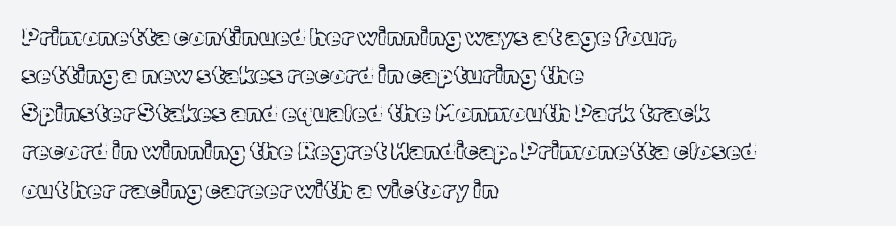
The image shows 24 px text type, upright; set left-aligned, normal line spacing (1.59x), normal letter spacing, not underlined.
